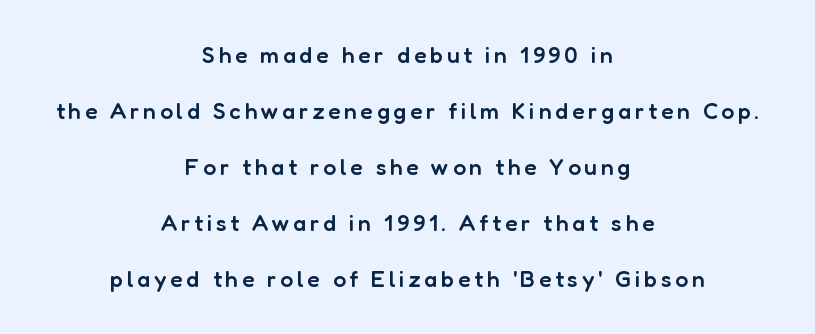
{"italic": "no", "bold": "semi", "underline": "no", "align": "center", "line_spacing": "loose", "line_spacing_ratio": 2.44, "glyph_px": 23}
